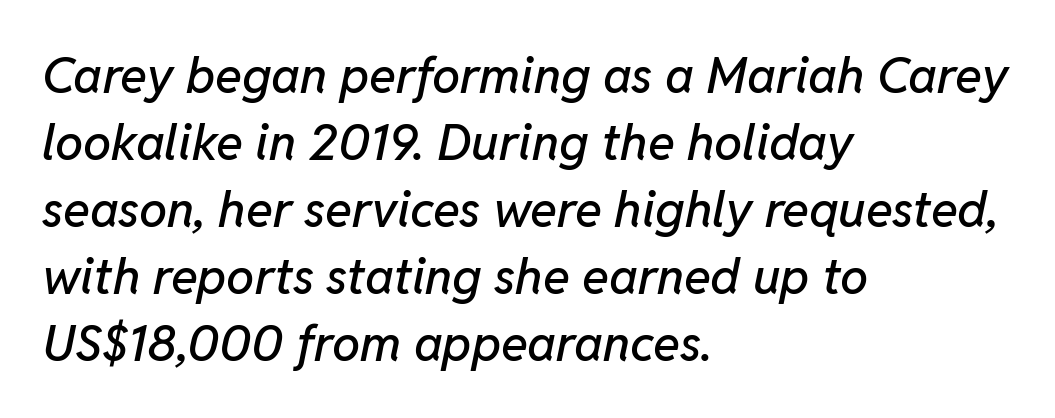
Q: Is the text italic (slanted)? A: Yes, it leans right by about 11 degrees.
Q: Is the text underlined? A: No.
Q: How is the paragraph aligned? A: Left-aligned.
Q: Is the spacing between letters normal or unusually wide? A: Normal.
Q: Is the spacing between lines tight, normal or loose? A: Normal.
Q: Width (condensed, normal, or wide)? A: Normal.
Q: Stroke contrast? A: Low.
Q: x-height? A: Medium.
Q: Monospaced? A: No.
